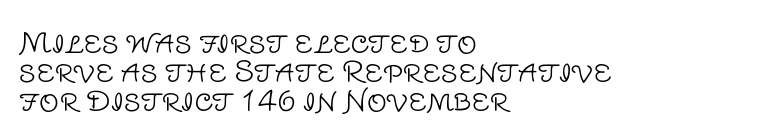
Q: Is the text bold? A: No.
Q: Is the text italic (slanted)? A: Yes.
Q: Is the typeface a serif or a sans-serif typeface? A: Sans-serif.
Q: Is the text underlined? A: No.
Q: How is the paragraph aligned? A: Left-aligned.
Q: Is the spacing between letters normal or unusually wide? A: Normal.
Q: Is the spacing between lines tight, normal or loose? A: Tight.
Q: Width (condensed, normal, or wide)? A: Normal.
Q: Stroke contrast? A: Low.
Q: x-height? A: Large.
Q: Monospaced? A: No.
